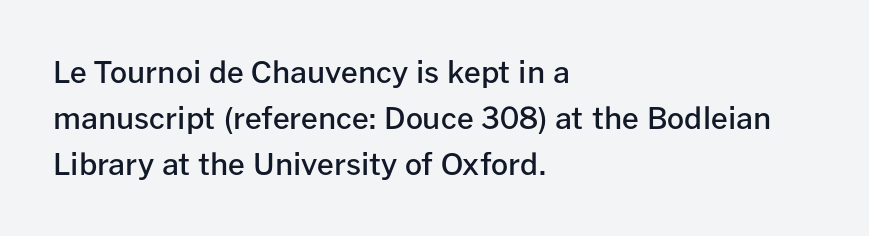
{"serif": "no", "italic": "no", "bold": "semi", "weight": "semibold", "width": "normal", "stroke_contrast": "low", "x_height": "medium", "monospaced": "no", "underline": "no", "align": "left", "line_spacing": "normal", "line_spacing_ratio": 1.54, "letter_spacing": "normal", "letter_spacing_em": 0.0, "glyph_px": 30}
